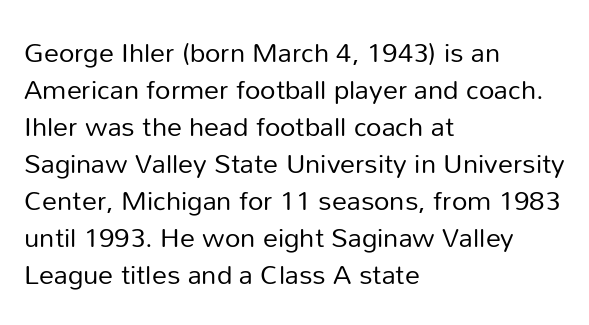
Q: Is the text bold? A: No.
Q: Is the text italic (slanted)? A: No, it is upright.
Q: Is the text underlined? A: No.
Q: How is the paragraph aligned? A: Left-aligned.
Q: Is the spacing between letters normal or unusually wide? A: Normal.
Q: Is the spacing between lines tight, normal or loose? A: Normal.
